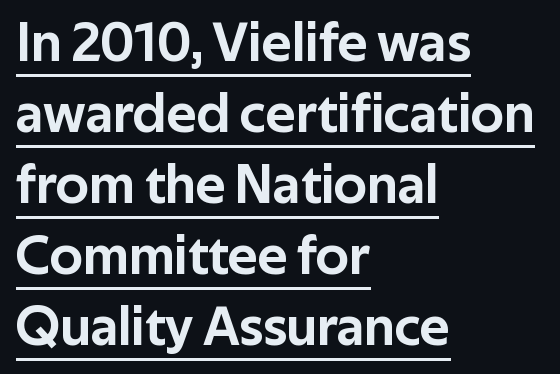
{"serif": "no", "italic": "no", "width": "normal", "stroke_contrast": "low", "x_height": "medium", "monospaced": "no", "underline": "yes", "align": "left", "line_spacing": "normal", "line_spacing_ratio": 1.27, "letter_spacing": "normal", "letter_spacing_em": 0.0, "glyph_px": 56}
